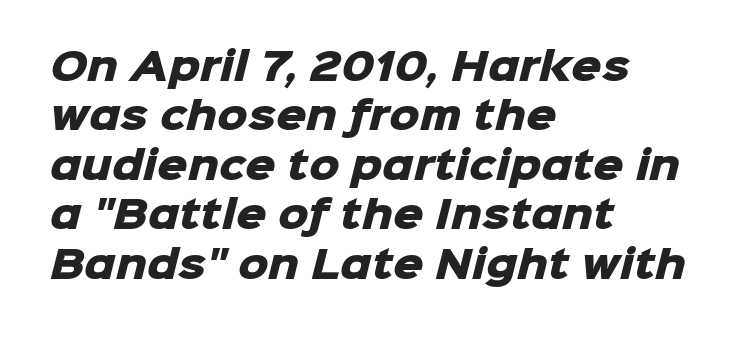
The paragraph shown leans on its left margin. The rendering keeps characters at their native spacing. The passage shown is not underscored anywhere. Serifs: no, the terminals of the letterforms are clean. The line-height multiplier appears to be the usual default.
